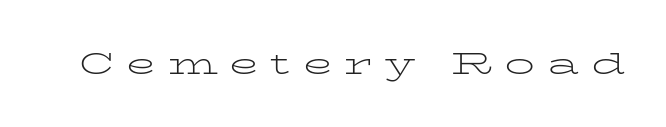
Q: Is the text bold? A: No.
Q: Is the text italic (slanted)? A: No, it is upright.
Q: Is the typeface a serif or a sans-serif typeface? A: Serif.
Q: Is the text underlined? A: No.
Q: Is the spacing between letters normal or unusually wide? A: Unusually wide.
Q: Width (condensed, normal, or wide)? A: Wide.
Q: Stroke contrast? A: Low.
Q: x-height? A: Medium.
Q: Monospaced? A: No.
